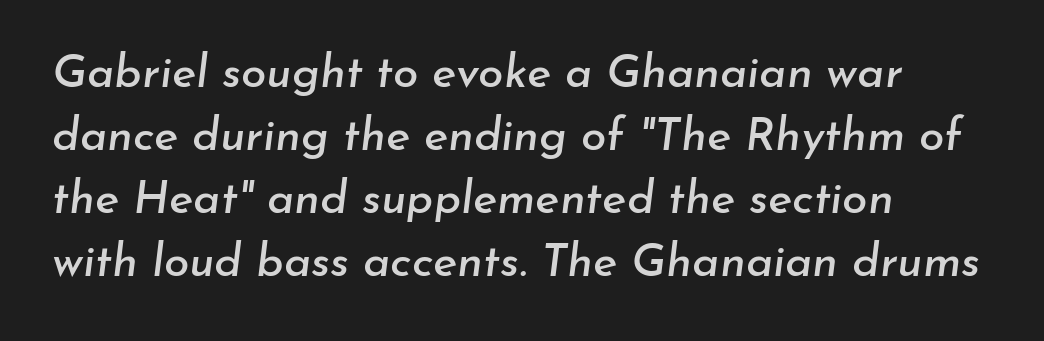
Q: Is the text italic (slanted)? A: Yes, it leans right by about 7 degrees.
Q: Is the text underlined? A: No.
Q: How is the paragraph aligned? A: Left-aligned.
Q: Is the spacing between letters normal or unusually wide? A: Normal.
Q: Is the spacing between lines tight, normal or loose? A: Normal.
Q: Width (condensed, normal, or wide)? A: Normal.
Q: Stroke contrast? A: Low.
Q: x-height? A: Small.
Q: Monospaced? A: No.
